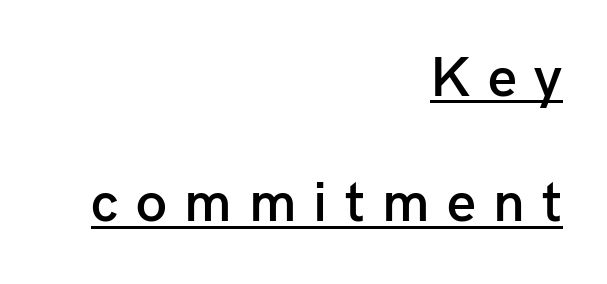
Is the block centered? No — it sits flush against the right margin. The font family rendered here belongs to the sans-serif group. Summary of weight: moderately heavy, a semibold. The axis of the letterforms is exactly vertical.
